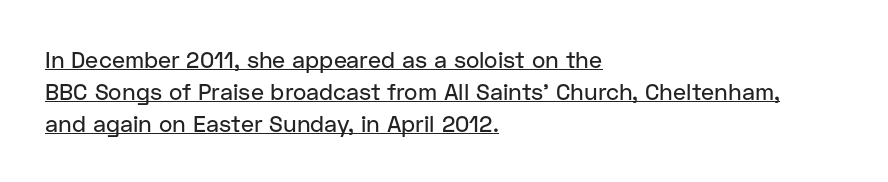
Summary of vertical rhythm: regular, with standard interline spacing. Compared with typical body copy, the letter spacing here is the same. Rendered with straight, roman letterforms. The rag falls on the right side of this text block.
